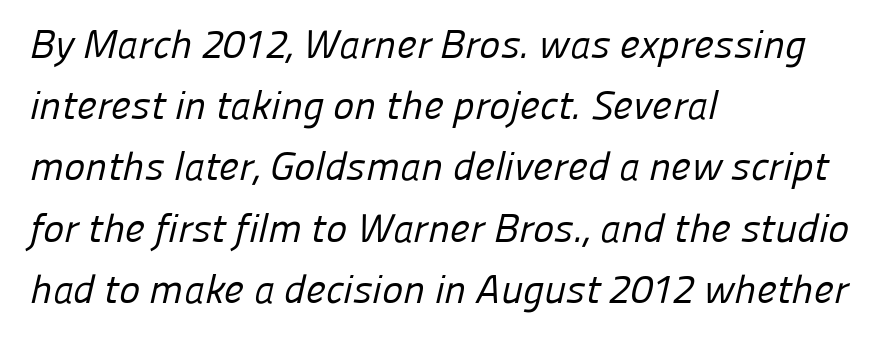
Q: Is the text bold? A: No.
Q: Is the typeface a serif or a sans-serif typeface? A: Sans-serif.
Q: Is the text underlined? A: No.
Q: How is the paragraph aligned? A: Left-aligned.
Q: Is the spacing between letters normal or unusually wide? A: Normal.
Q: Is the spacing between lines tight, normal or loose? A: Normal.
Q: Width (condensed, normal, or wide)? A: Normal.
Q: Stroke contrast? A: Low.
Q: x-height? A: Medium.
Q: Monospaced? A: No.
